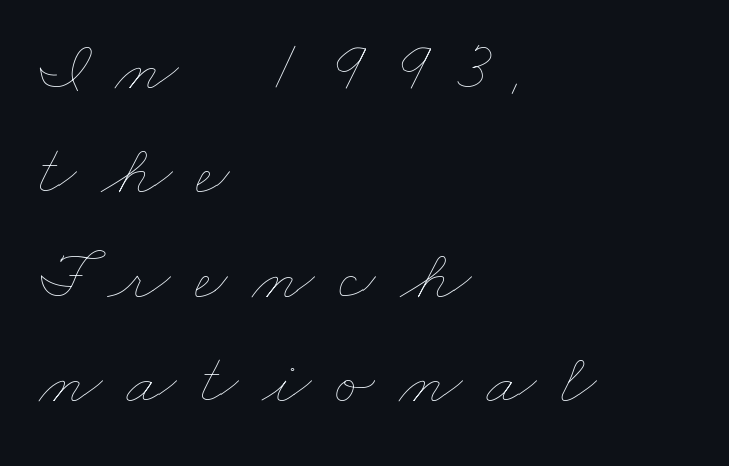
Teacher's note: observe the even left margin — that is flush-left alignment. Check the space under the baseline: it is left empty. Spacing verdict: proportional, widths tailored to each character. Vertically, the passage feels balanced, rows spaced as you'd expect. Weight class: somewhere from thin through regular. Inter-character spacing is expanded well beyond the font's built-in metrics.
